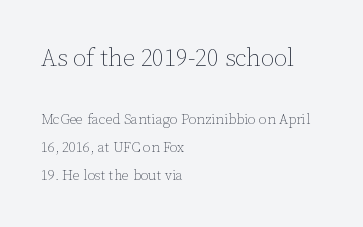
Q: Is the text bold? A: No.
Q: Is the text italic (slanted)? A: No, it is upright.
Q: Is the text underlined? A: No.
Q: How is the paragraph aligned? A: Left-aligned.
Q: Is the spacing between letters normal or unusually wide? A: Normal.
Q: Is the spacing between lines tight, normal or loose? A: Loose.
Q: Which block of text is set in a larger size, the first (top) or the second (bottom)? A: The first (top) one.
